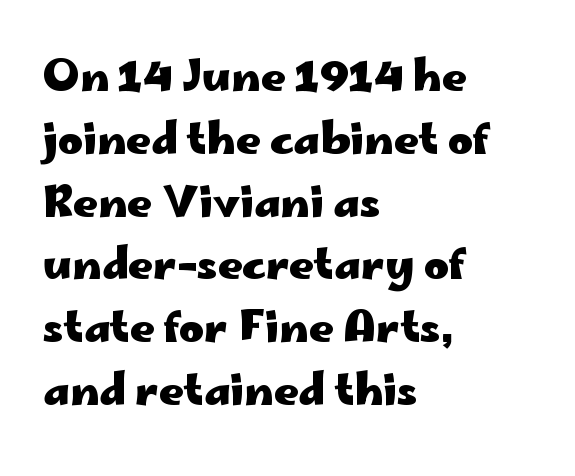
This sample has the flowing, uneven cadence of proportional lettering. These lines keep a tight, regular rhythm from letter to letter. Successive baselines arrive at the customary interval. Is this a sans? Yes — the strokes have no serifs.
